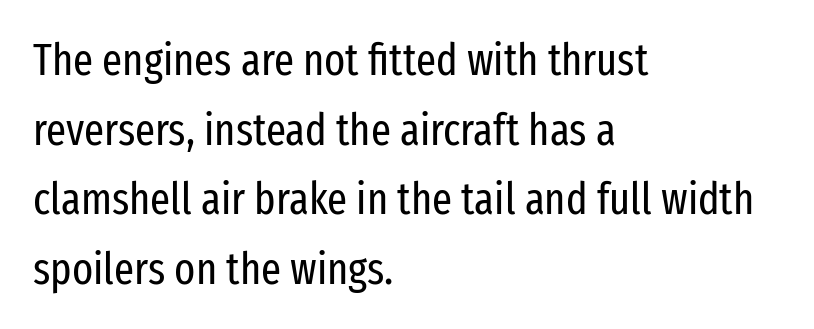
The image shows 44 px regular-weight, condensed sans-serif type, upright; set left-aligned, normal line spacing (1.58x), normal letter spacing, not underlined; low stroke contrast and a medium x-height.
